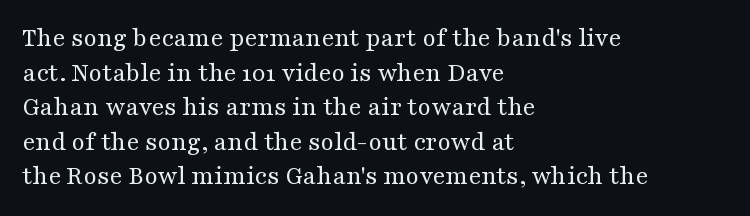
The block of text has a typical density, with ordinary space between rows. Which margin do the lines hug? The left one — the right edge is uneven. The space directly below the letters is spotless. This is the regular roman posture of the typeface. Does extra space separate the letters? No, they use regular spacing.
